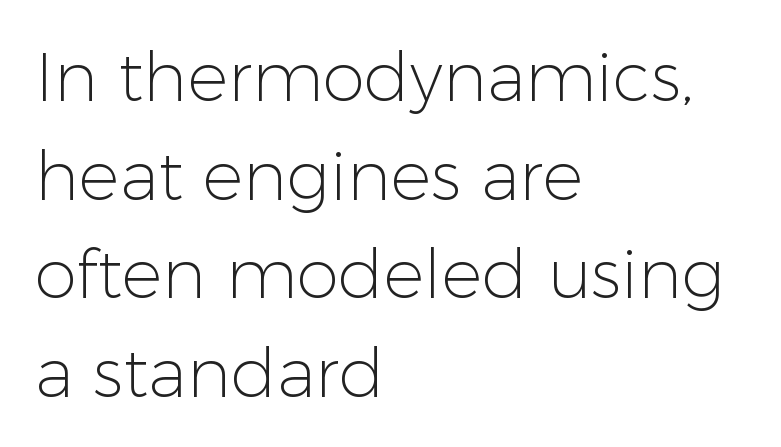
{"serif": "no", "italic": "no", "bold": "no", "weight": "light", "width": "normal", "stroke_contrast": "low", "x_height": "medium", "monospaced": "no", "underline": "no", "align": "left", "line_spacing": "normal", "line_spacing_ratio": 1.45, "letter_spacing": "normal", "letter_spacing_em": 0.0, "glyph_px": 68}
